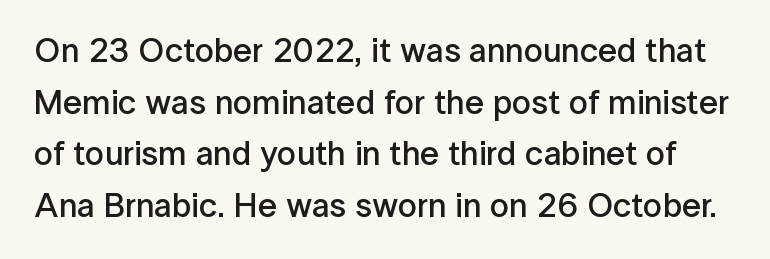
Q: Is the text bold? A: Semi-bold.
Q: Is the text italic (slanted)? A: No, it is upright.
Q: Is the typeface a serif or a sans-serif typeface? A: Sans-serif.
Q: Is the text underlined? A: No.
Q: Is the spacing between letters normal or unusually wide? A: Normal.
Q: Is the spacing between lines tight, normal or loose? A: Normal.
Q: Width (condensed, normal, or wide)? A: Normal.
Q: Stroke contrast? A: Low.
Q: x-height? A: Medium.
Q: Monospaced? A: No.
